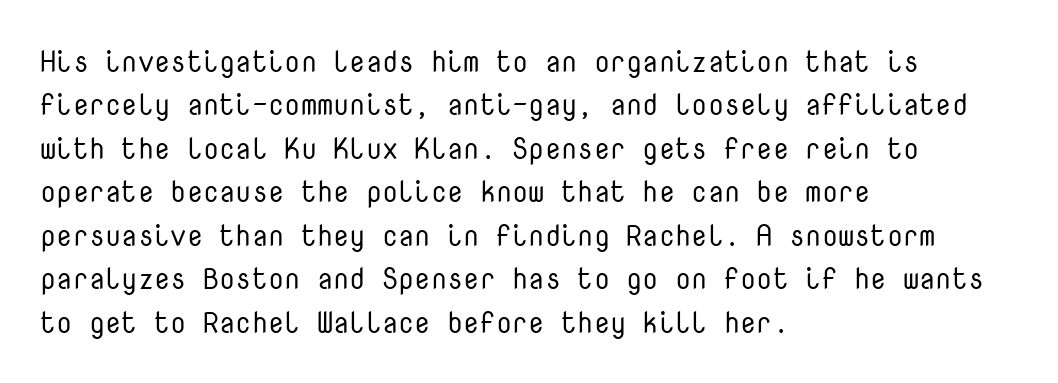
The rendering anchors every line to the left-hand side. Posture: straight, roman, zero tilt. The horizontal fit of the characters is conventional and even. Every character here occupies the same horizontal width, giving the sample a typewriter-like rhythm.
